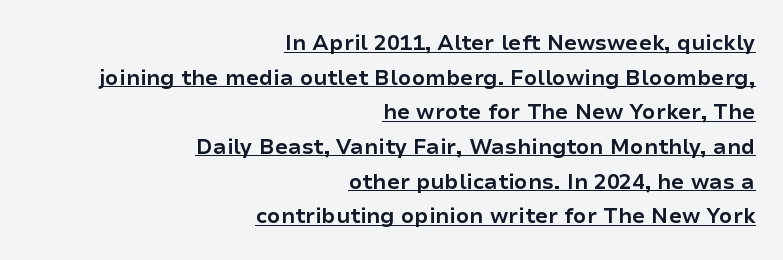
Q: Is the text bold? A: Yes.
Q: Is the text italic (slanted)? A: No, it is upright.
Q: Is the text underlined? A: Yes.
Q: How is the paragraph aligned? A: Right-aligned.
Q: Is the spacing between letters normal or unusually wide? A: Normal.
Q: Is the spacing between lines tight, normal or loose? A: Normal.
